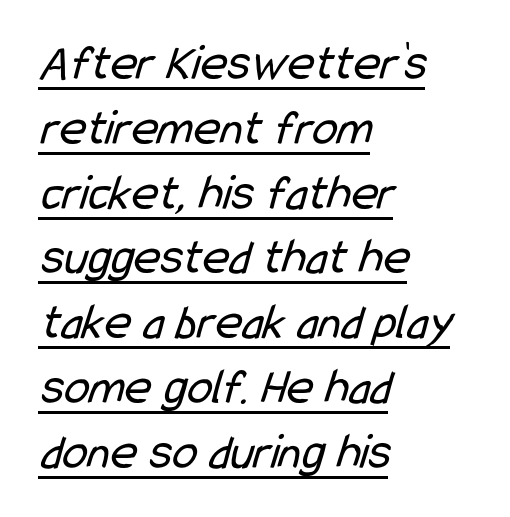
{"serif": "no", "bold": "no", "weight": "regular", "width": "condensed", "stroke_contrast": "low", "x_height": "medium", "monospaced": "no", "underline": "yes", "align": "left", "line_spacing": "normal", "line_spacing_ratio": 1.27, "letter_spacing": "normal", "letter_spacing_em": 0.0, "glyph_px": 51}
